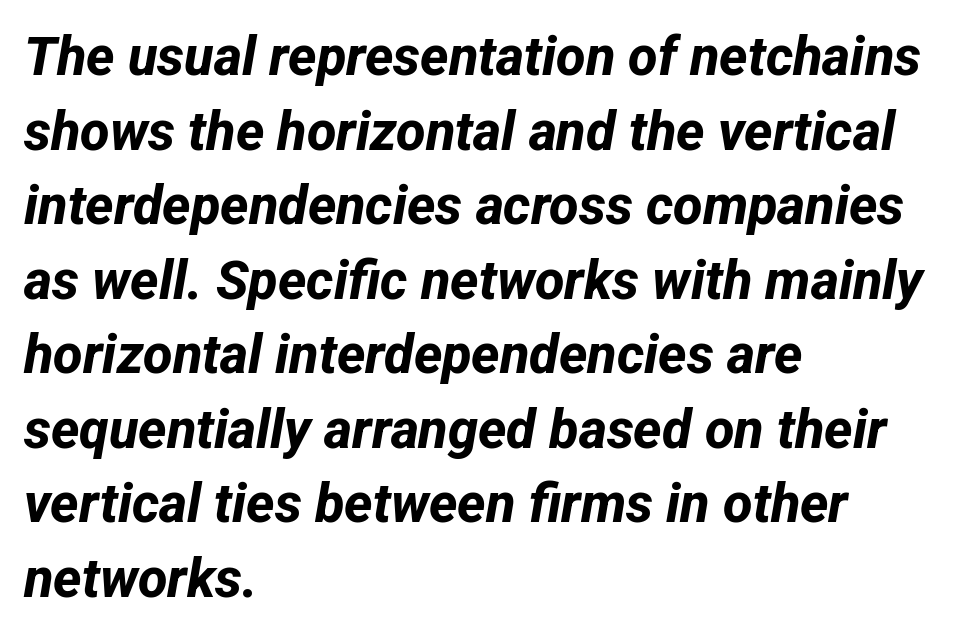
{"serif": "no", "bold": "yes", "weight": "bold", "width": "normal", "stroke_contrast": "low", "x_height": "medium", "monospaced": "no", "underline": "no", "align": "left", "line_spacing": "normal", "line_spacing_ratio": 1.38, "letter_spacing": "normal", "letter_spacing_em": 0.0, "glyph_px": 54}
